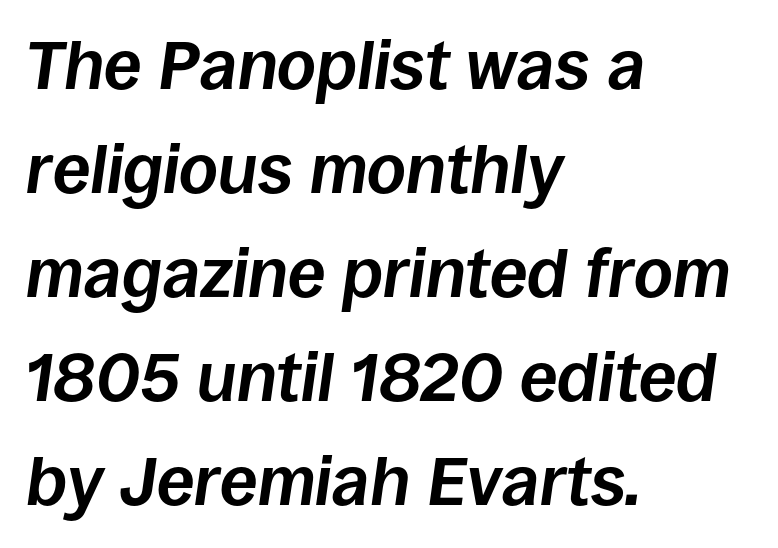
The image shows 68 px bold type, italic (leaning right); set left-aligned, normal line spacing (1.53x), normal letter spacing, not underlined; low stroke contrast and a large x-height.
